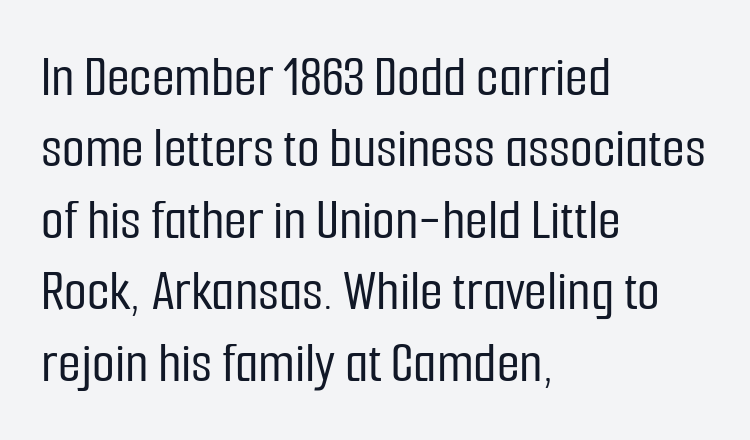
{"serif": "no", "italic": "no", "width": "condensed", "stroke_contrast": "low", "x_height": "medium", "monospaced": "no", "underline": "no", "align": "left", "line_spacing_ratio": 1.21, "letter_spacing": "normal", "letter_spacing_em": 0.0, "glyph_px": 59}
